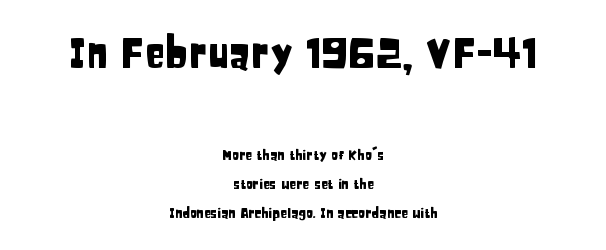
The axis of the letterforms is exactly vertical. The specimen omits any rule beneath the text block's lines. These lines are centered, leaving both edges ragged. Grotesque or geometric, the face here clearly has no serifs. Default kerning and tracking; the words read as compact shapes.
